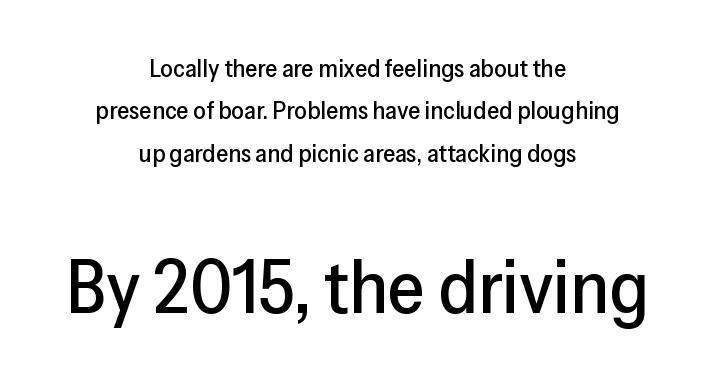
Q: Is the text italic (slanted)? A: No, it is upright.
Q: Is the typeface a serif or a sans-serif typeface? A: Sans-serif.
Q: Is the text underlined? A: No.
Q: How is the paragraph aligned? A: Centered.
Q: Is the spacing between letters normal or unusually wide? A: Normal.
Q: Is the spacing between lines tight, normal or loose? A: Normal.
Q: Which block of text is set in a larger size, the first (top) or the second (bottom)? A: The second (bottom) one.
Q: Width (condensed, normal, or wide)? A: Normal.
Q: Stroke contrast? A: Low.
Q: x-height? A: Medium.
Q: Monospaced? A: No.
